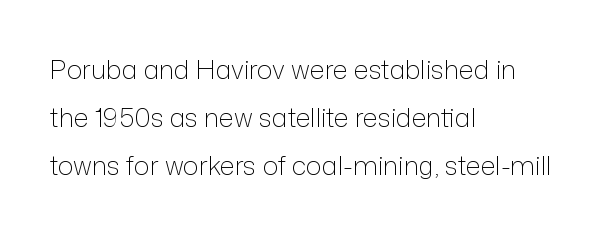
Any mark beneath the type? The region is blank. The type sits square on the baseline with zero lean. Compared with typical body copy, the letter spacing here is the same. This rendering uses left alignment, leaving the right contour irregular.
